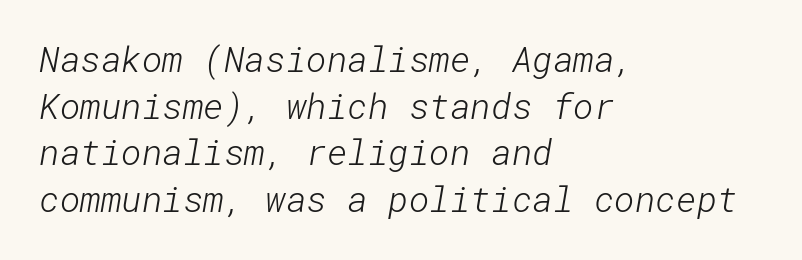
Stroke mass is kept to a normal reading level or below. Nothing unusual about the tracking: characters are spaced as the font intends. This sample uses a sans-serif face. Students, observe: this is what conventionally led text looks like.
